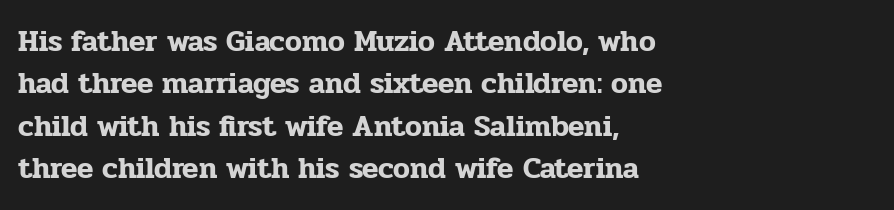
The string is rendered with underlining switched off. Line beginnings align vertically; line endings do not. The line-height multiplier appears to be the usual default. Ordinary non-slanted type is in use. Is this a fixed-width face? No — the glyphs have proportional, varying widths. Are there feet on the stems? There are — it's a serif.
